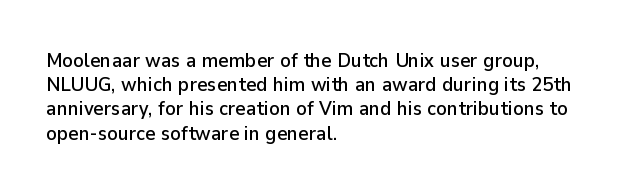
The image shows 20 px text type, upright; set left-aligned, line spacing 1.21x, normal letter spacing, not underlined.
